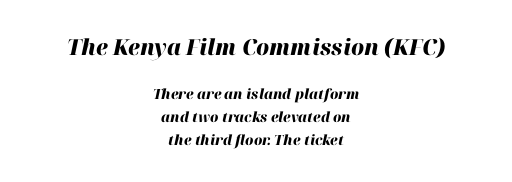
Q: Is the text bold? A: Yes.
Q: Is the text italic (slanted)? A: Yes, it leans right by about 12 degrees.
Q: Is the text underlined? A: No.
Q: How is the paragraph aligned? A: Centered.
Q: Is the spacing between letters normal or unusually wide? A: Normal.
Q: Is the spacing between lines tight, normal or loose? A: Normal.
Q: Which block of text is set in a larger size, the first (top) or the second (bottom)? A: The first (top) one.
